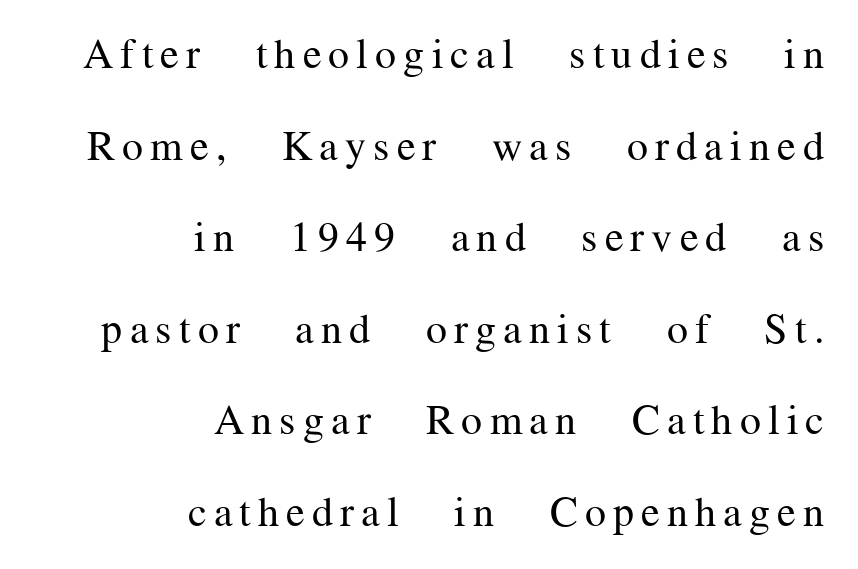
Clear beneath every line of the passage. The font is comparable to plain body text, perhaps lighter. Style check: upright. The passage shown is typed in a proportional face where columns would drift. Is there much room between lines? Yes — plenty of vertical air separates them.
